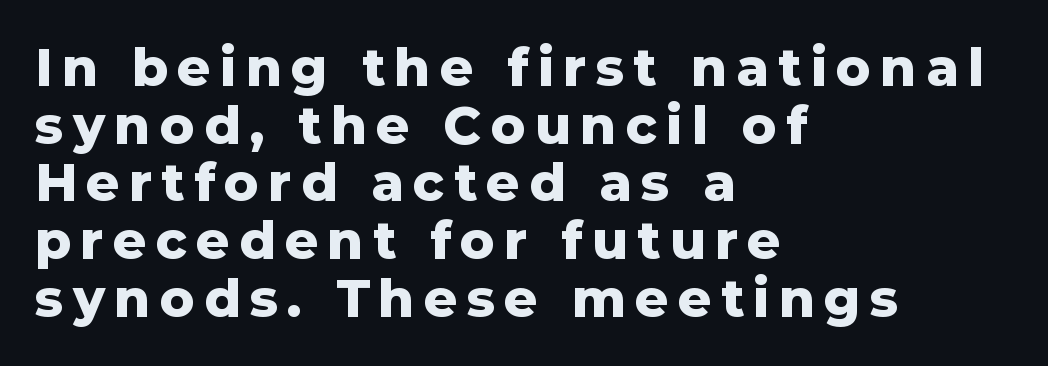
Q: Is the text bold? A: Yes.
Q: Is the text italic (slanted)? A: No, it is upright.
Q: Is the typeface a serif or a sans-serif typeface? A: Sans-serif.
Q: Is the text underlined? A: No.
Q: How is the paragraph aligned? A: Left-aligned.
Q: Is the spacing between lines tight, normal or loose? A: Tight.
Q: Width (condensed, normal, or wide)? A: Normal.
Q: Stroke contrast? A: Low.
Q: x-height? A: Medium.
Q: Monospaced? A: No.
